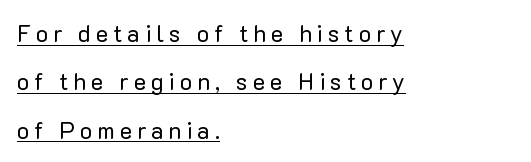
Q: Is the text bold? A: No.
Q: Is the text italic (slanted)? A: No, it is upright.
Q: Is the text underlined? A: Yes.
Q: How is the paragraph aligned? A: Left-aligned.
Q: Is the spacing between letters normal or unusually wide? A: Unusually wide.
Q: Is the spacing between lines tight, normal or loose? A: Loose.
